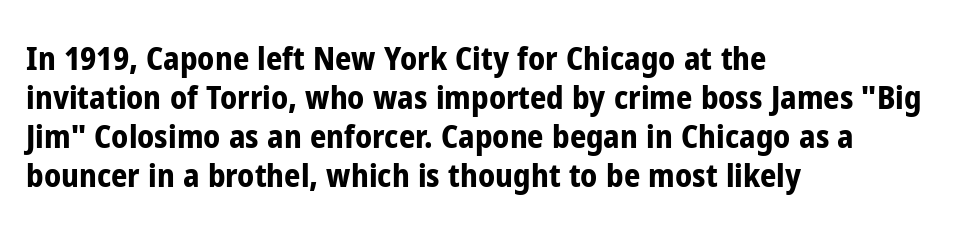
The image shows 32 px bold, condensed sans-serif type, upright; set left-aligned, line spacing 1.22x, normal letter spacing, not underlined; low stroke contrast and a medium x-height.
